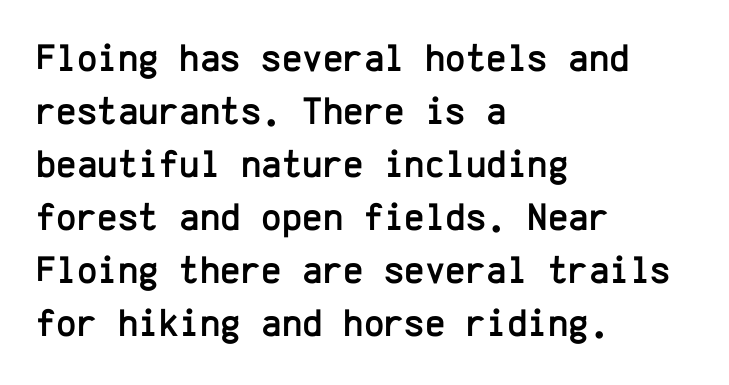
{"serif": "no", "italic": "no", "width": "normal", "stroke_contrast": "low", "x_height": "medium", "monospaced": "yes", "underline": "no", "align": "left", "line_spacing": "normal", "line_spacing_ratio": 1.36, "letter_spacing": "normal", "letter_spacing_em": 0.0, "glyph_px": 39}
